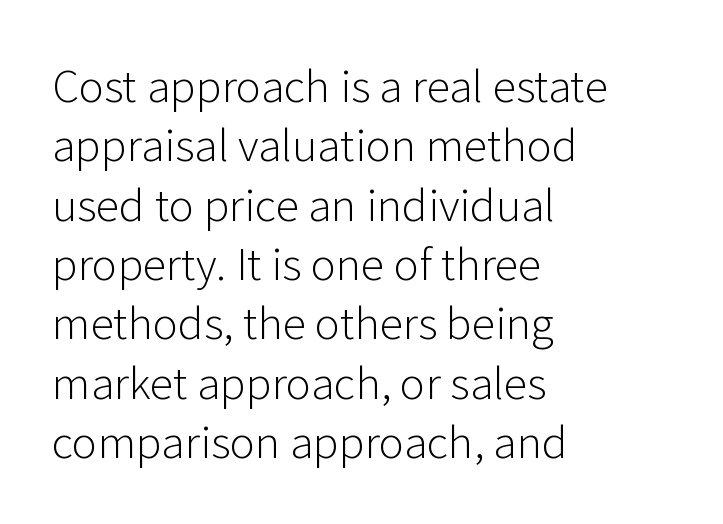
Compared with a centered layout, this one pins lines to the left instead. Baseline-to-baseline distance is the conventional proportion of letter height. Look at the tracking — it's just the regular setting, nothing added. Serifs: no, the terminals of the letterforms are clean.
